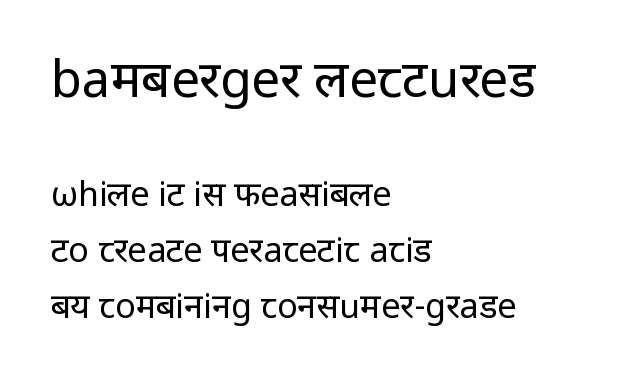
{"serif": "no", "italic": "no", "bold": "no", "weight": "regular", "width": "normal", "stroke_contrast": "low", "x_height": "medium", "monospaced": "no", "underline": "no", "align": "left", "line_spacing": "normal", "line_spacing_ratio": 1.64, "letter_spacing": "normal", "letter_spacing_em": 0.0, "larger_block": "first", "size_ratio": 1.5, "glyph_px": 51}
